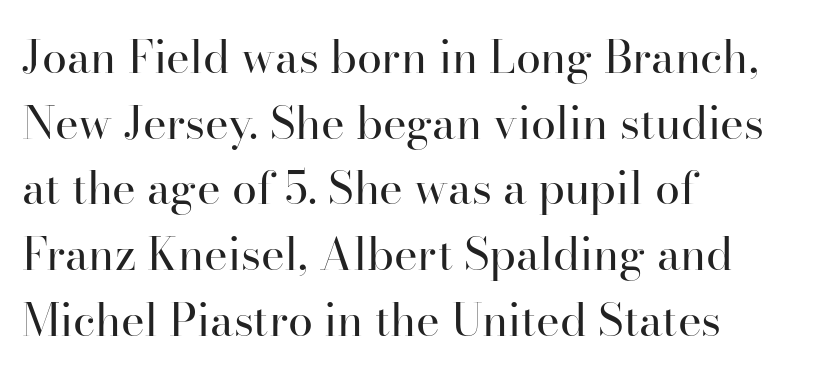
{"serif": "yes", "italic": "no", "bold": "no", "weight": "regular", "width": "normal", "stroke_contrast": "high", "x_height": "small", "monospaced": "no", "underline": "no", "align": "left", "line_spacing": "normal", "line_spacing_ratio": 1.46, "letter_spacing": "normal", "letter_spacing_em": 0.0, "glyph_px": 45}
